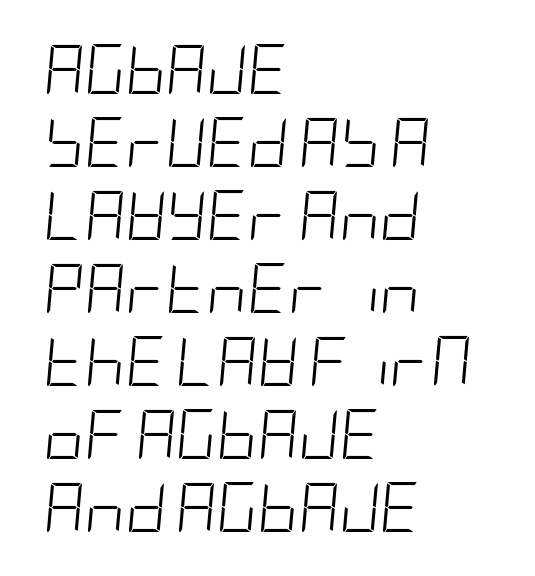
The rendering anchors every line to the left-hand side. Unmarked baselines from the first word to the last. These lines were composed using italics. This is not heavy type; no bold has been used.
